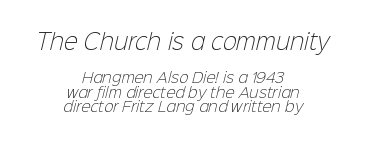
{"bold": "no", "underline": "no", "align": "center", "line_spacing": "tight", "line_spacing_ratio": 1.05, "letter_spacing": "normal", "letter_spacing_em": 0.0, "larger_block": "first", "size_ratio": 1.5, "glyph_px": 21}
